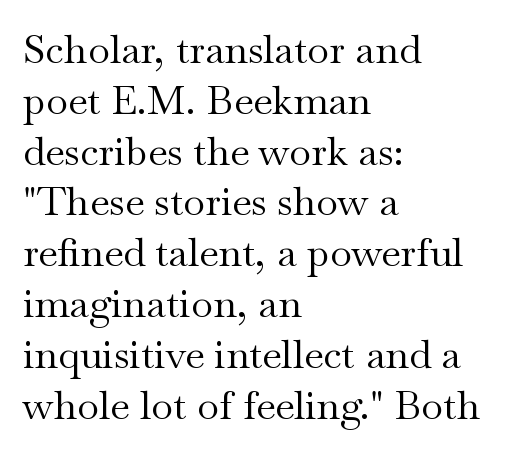
The image shows 40 px regular-weight, wide serif type, upright; set left-aligned, normal line spacing (1.27x), normal letter spacing, not underlined; medium stroke contrast and a small x-height.
